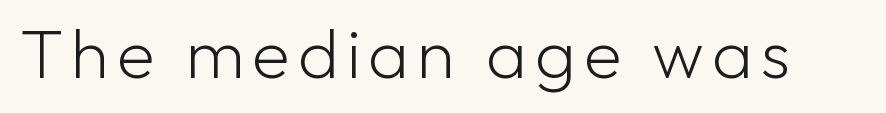
The image shows 70 px light sans-serif type, upright; set not underlined; low stroke contrast and a medium x-height.
